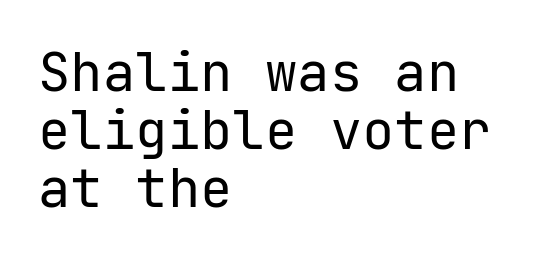
Q: Is the text bold? A: No.
Q: Is the text italic (slanted)? A: No, it is upright.
Q: Is the typeface a serif or a sans-serif typeface? A: Sans-serif.
Q: Is the text underlined? A: No.
Q: How is the paragraph aligned? A: Left-aligned.
Q: Is the spacing between letters normal or unusually wide? A: Normal.
Q: Is the spacing between lines tight, normal or loose? A: Tight.
Q: Width (condensed, normal, or wide)? A: Normal.
Q: Stroke contrast? A: Low.
Q: x-height? A: Medium.
Q: Monospaced? A: Yes.
